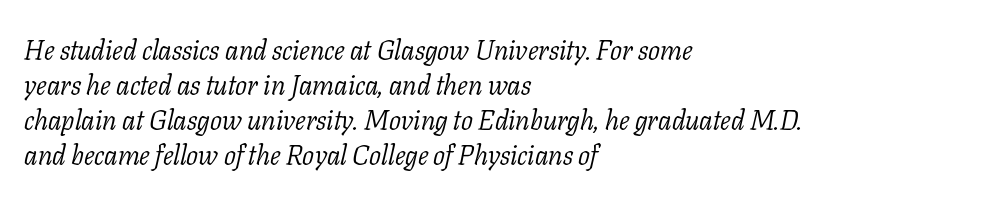
{"serif": "yes", "italic": "yes", "lean": "right", "slant_degrees": 11, "bold": "no", "weight": "light", "width": "normal", "stroke_contrast": "low", "x_height": "medium", "monospaced": "no", "underline": "no", "align": "left", "line_spacing": "normal", "line_spacing_ratio": 1.25, "letter_spacing": "normal", "letter_spacing_em": 0.0, "glyph_px": 28}
